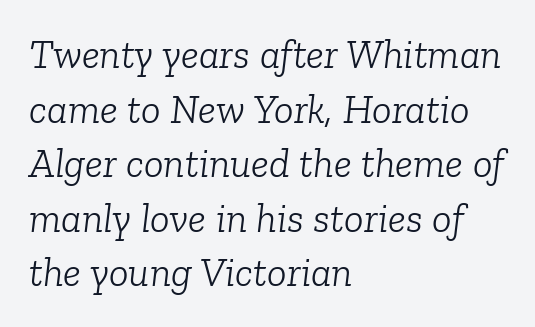
Is the type heavy? It reads as light-to-regular instead. If you drew a ruler down the left edge, every line would touch it. Short note: letters normally spaced. The vertical gap from one line to the next is medium.
